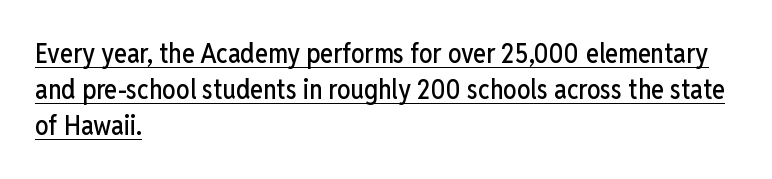
Each line of the rendering has a horizontal stroke beneath the glyphs. A classic flush-left, rag-right setting is used for this passage. The tracking reads as untouched default to a designer's eye. Upright lettering throughout. Does the leading feel generous? No, just average.
